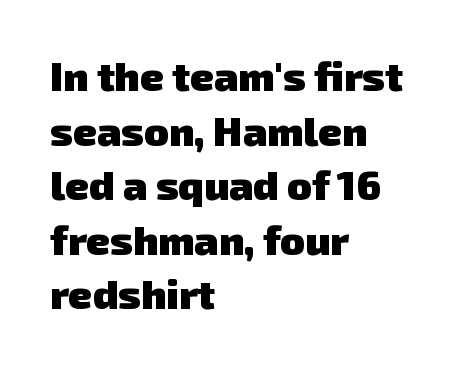
The image shows 41 px heavy sans-serif type; set left-aligned, normal line spacing (1.33x), normal letter spacing, not underlined; low stroke contrast and a medium x-height.
